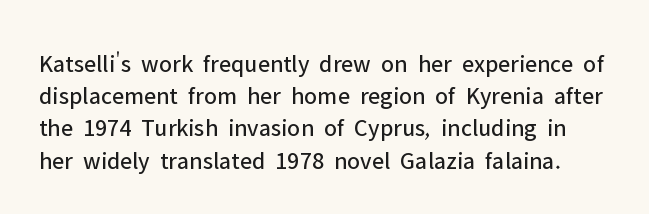
The image shows 25 px text type, upright; set normal line spacing (1.29x), normal letter spacing, not underlined.
